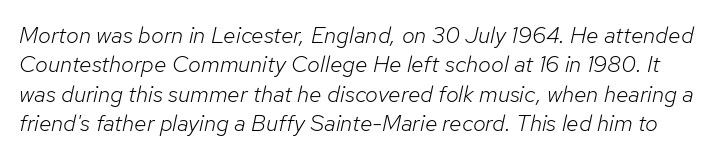
{"italic": "yes", "lean": "right", "slant_degrees": 12, "bold": "no", "underline": "no", "line_spacing": "normal", "line_spacing_ratio": 1.28, "letter_spacing": "normal", "letter_spacing_em": 0.0, "glyph_px": 23}
